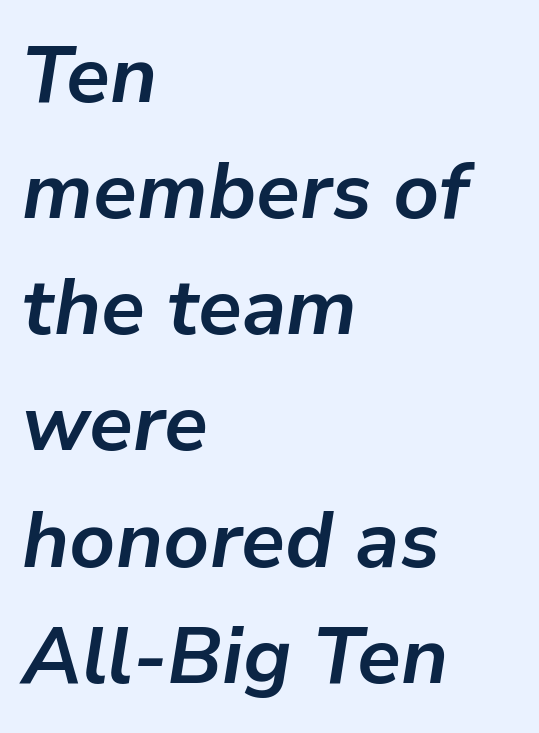
The image shows 79 px bold type, italic (leaning right); set left-aligned, normal line spacing (1.47x), normal letter spacing, not underlined; low stroke contrast and a medium x-height.
